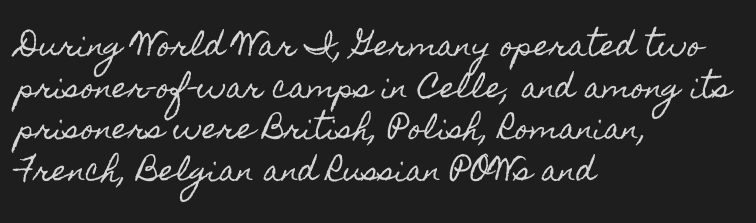
Horizontal alignment here is leftward, the default for most running prose. Words float on clear page, feet unadorned. The type is set solid horizontally, with unmodified tracking. The rendering uses a moderate line-height, typical for paragraphs. These lines are rendered in a variable-pitch font.
